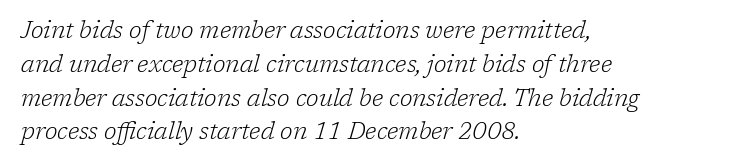
Q: Is the text bold? A: No.
Q: Is the text italic (slanted)? A: Yes, it leans right by about 17 degrees.
Q: Is the text underlined? A: No.
Q: How is the paragraph aligned? A: Left-aligned.
Q: Is the spacing between letters normal or unusually wide? A: Normal.
Q: Is the spacing between lines tight, normal or loose? A: Normal.
